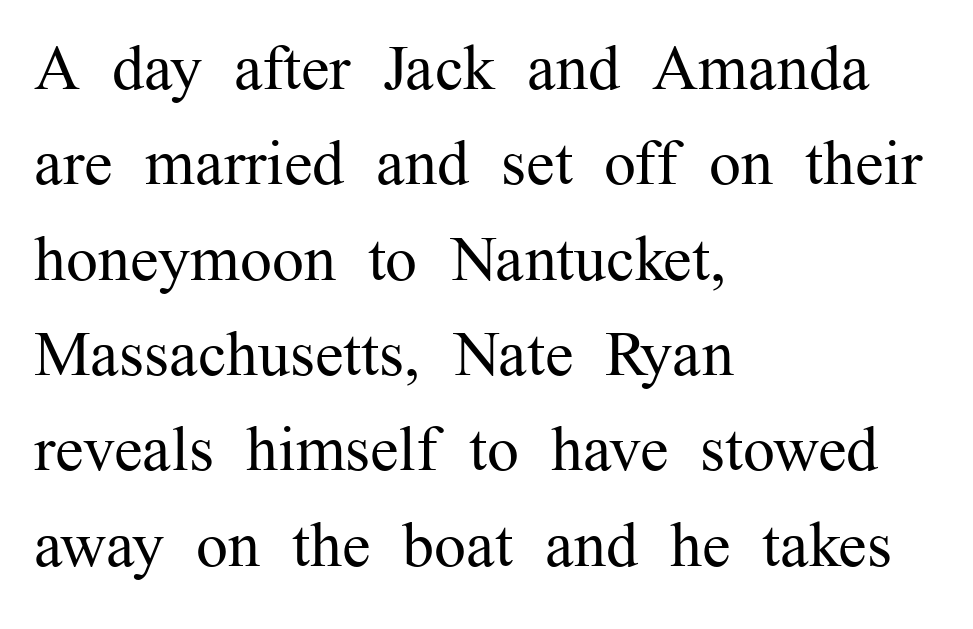
Q: Is the text bold? A: No.
Q: Is the text italic (slanted)? A: No, it is upright.
Q: Is the typeface a serif or a sans-serif typeface? A: Serif.
Q: Is the text underlined? A: No.
Q: How is the paragraph aligned? A: Left-aligned.
Q: Is the spacing between letters normal or unusually wide? A: Normal.
Q: Is the spacing between lines tight, normal or loose? A: Normal.
Q: Width (condensed, normal, or wide)? A: Normal.
Q: Stroke contrast? A: Medium.
Q: x-height? A: Medium.
Q: Monospaced? A: No.
